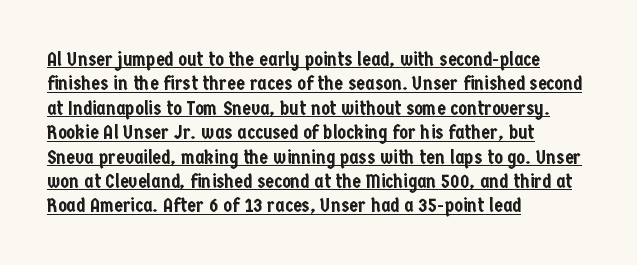
The image shows 20 px text type, upright; set left-aligned, line spacing 1.22x, normal letter spacing, underlined.
